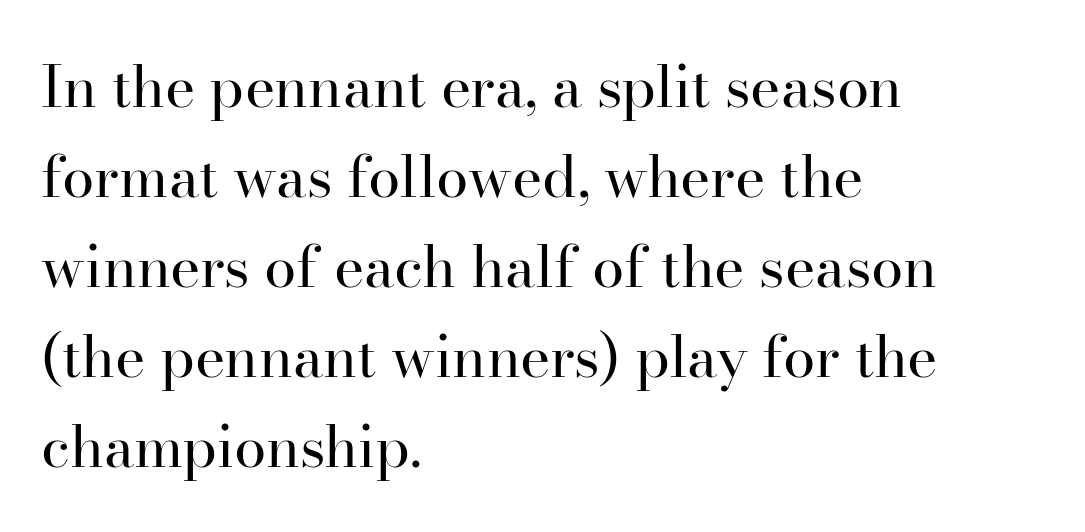
Q: Is the text bold? A: No.
Q: Is the text italic (slanted)? A: No, it is upright.
Q: Is the typeface a serif or a sans-serif typeface? A: Serif.
Q: Is the text underlined? A: No.
Q: How is the paragraph aligned? A: Left-aligned.
Q: Is the spacing between letters normal or unusually wide? A: Normal.
Q: Is the spacing between lines tight, normal or loose? A: Normal.
Q: Width (condensed, normal, or wide)? A: Normal.
Q: Stroke contrast? A: High.
Q: x-height? A: Small.
Q: Monospaced? A: No.
